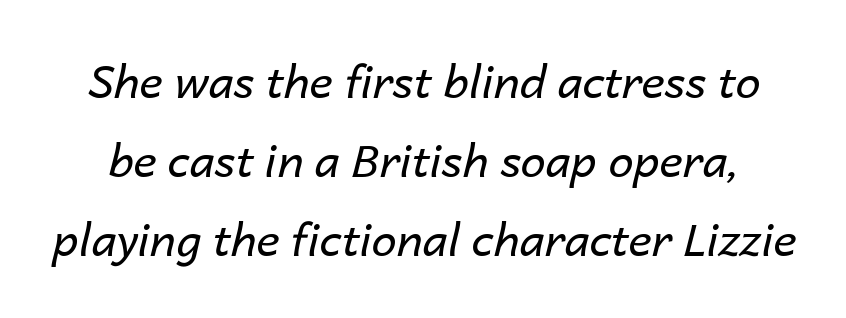
{"italic": "yes", "lean": "right", "slant_degrees": 14, "bold": "no", "weight": "regular", "width": "normal", "stroke_contrast": "low", "x_height": "medium", "monospaced": "no", "underline": "no", "line_spacing_ratio": 1.76, "letter_spacing": "normal", "letter_spacing_em": 0.0, "glyph_px": 45}
